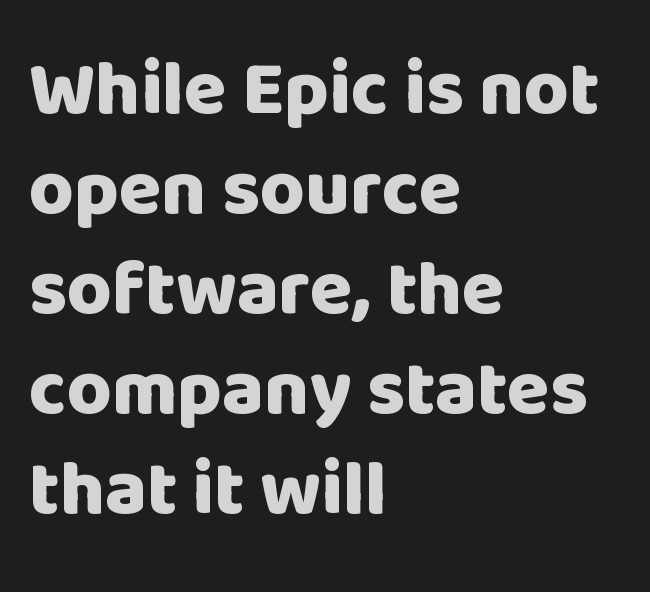
{"serif": "no", "italic": "no", "bold": "yes", "weight": "heavy", "width": "normal", "stroke_contrast": "low", "x_height": "large", "monospaced": "no", "underline": "no", "align": "left", "line_spacing": "normal", "line_spacing_ratio": 1.3, "letter_spacing": "normal", "letter_spacing_em": 0.0, "glyph_px": 77}
